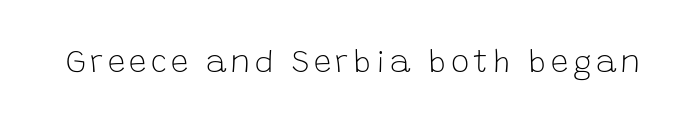
Q: Is the text bold? A: No.
Q: Is the text italic (slanted)? A: No, it is upright.
Q: Is the typeface a serif or a sans-serif typeface? A: Sans-serif.
Q: Is the text underlined? A: No.
Q: Width (condensed, normal, or wide)? A: Normal.
Q: Stroke contrast? A: Low.
Q: x-height? A: Large.
Q: Monospaced? A: No.
